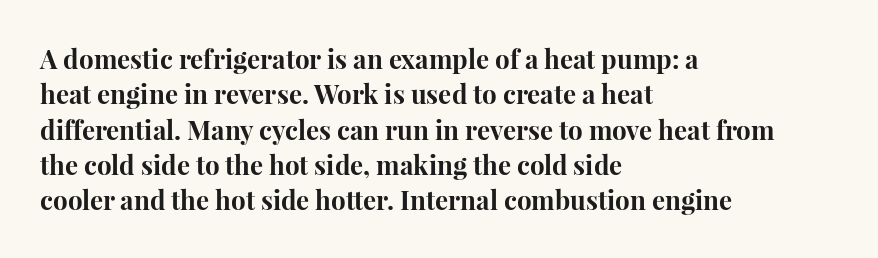
Normally led — the rows are evenly, conventionally spaced. A roman cut, with each character standing at attention. The gaps between neighbouring characters are ordinary and unremarkable. The words here are not underlined. Left-aligned paragraph, ragged on the right. The typesetting leans heavy: a genuine bold.
